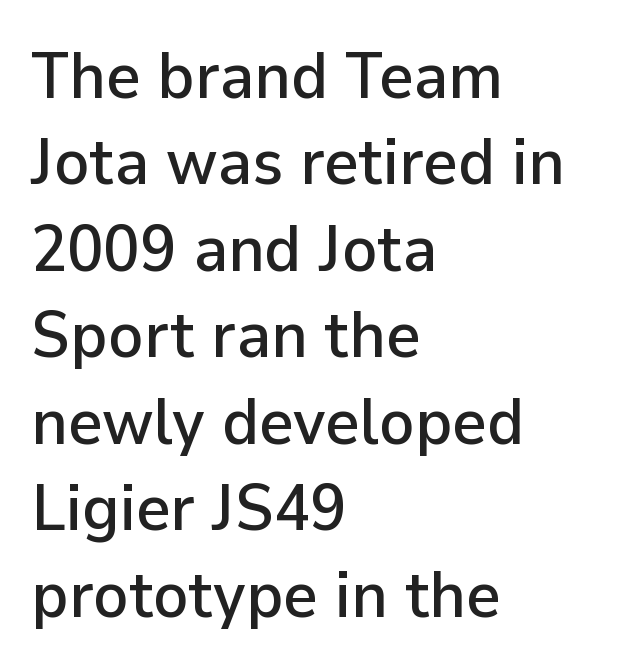
Q: Is the text italic (slanted)? A: No, it is upright.
Q: Is the typeface a serif or a sans-serif typeface? A: Sans-serif.
Q: Is the text underlined? A: No.
Q: How is the paragraph aligned? A: Left-aligned.
Q: Is the spacing between letters normal or unusually wide? A: Normal.
Q: Is the spacing between lines tight, normal or loose? A: Normal.
Q: Width (condensed, normal, or wide)? A: Normal.
Q: Stroke contrast? A: Low.
Q: x-height? A: Medium.
Q: Monospaced? A: No.
